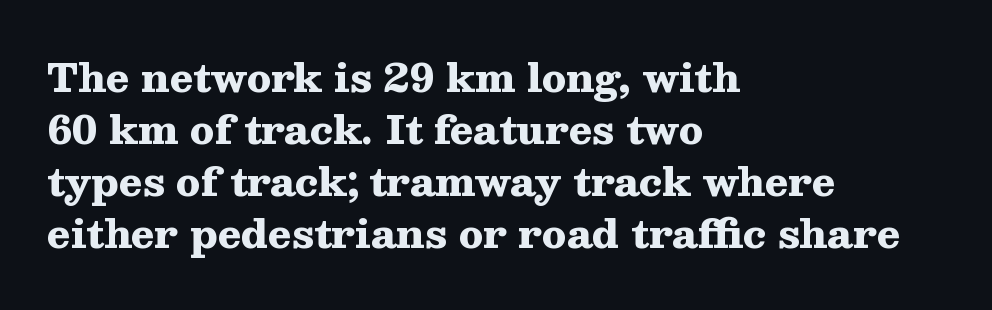
The image shows 39 px heavy, wide serif type, upright; set left-aligned, normal line spacing (1.33x), normal letter spacing, not underlined; medium stroke contrast and a medium x-height.
